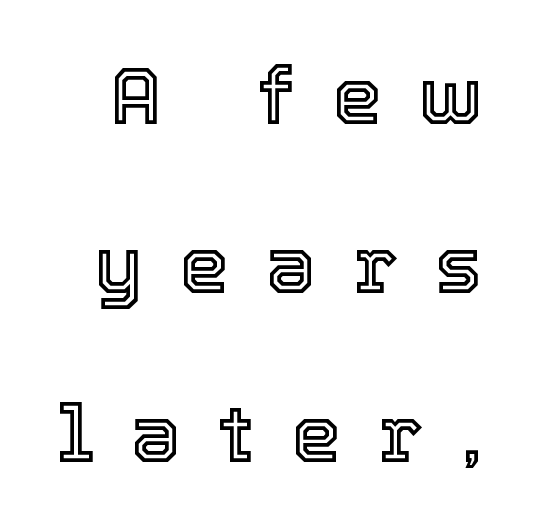
Q: Is the text italic (slanted)? A: No, it is upright.
Q: Is the text underlined? A: No.
Q: Is the spacing between letters normal or unusually wide? A: Unusually wide.
Q: Is the spacing between lines tight, normal or loose? A: Loose.
Q: Width (condensed, normal, or wide)? A: Normal.
Q: x-height? A: Medium.
Q: Monospaced? A: No.
